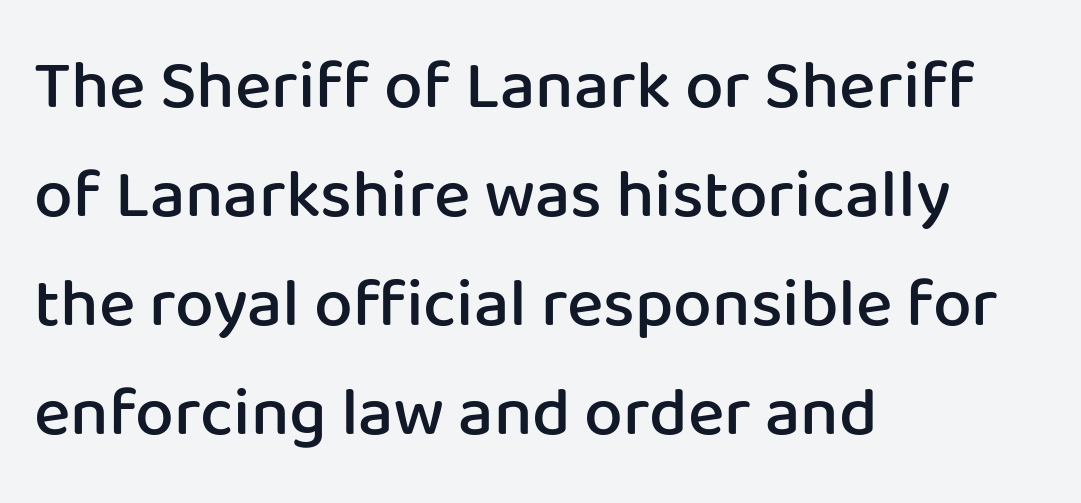
Q: Is the text bold? A: Semi-bold.
Q: Is the text italic (slanted)? A: No, it is upright.
Q: Is the typeface a serif or a sans-serif typeface? A: Sans-serif.
Q: Is the text underlined? A: No.
Q: How is the paragraph aligned? A: Left-aligned.
Q: Is the spacing between letters normal or unusually wide? A: Normal.
Q: Is the spacing between lines tight, normal or loose? A: Normal.
Q: Width (condensed, normal, or wide)? A: Normal.
Q: Stroke contrast? A: Low.
Q: x-height? A: Medium.
Q: Monospaced? A: No.
